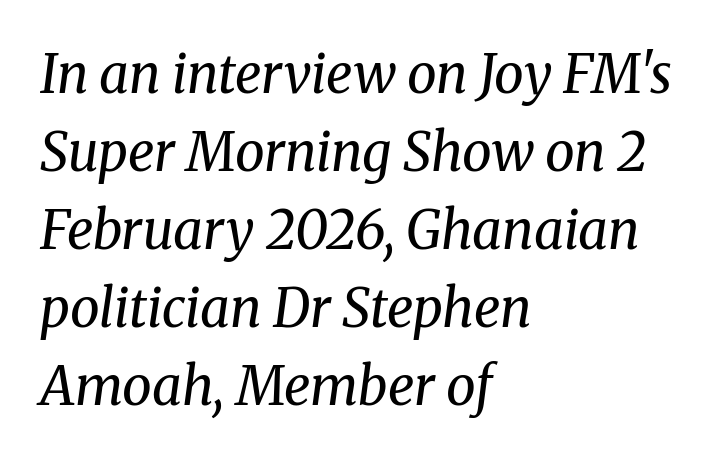
{"serif": "yes", "italic": "yes", "lean": "right", "slant_degrees": 8, "bold": "no", "weight": "regular", "width": "normal", "stroke_contrast": "medium", "x_height": "medium", "monospaced": "no", "underline": "no", "align": "left", "line_spacing": "normal", "line_spacing_ratio": 1.47, "letter_spacing": "normal", "letter_spacing_em": 0.0, "glyph_px": 53}
